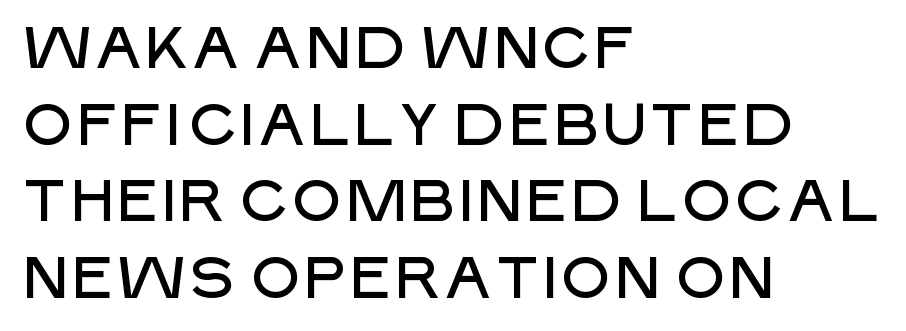
The image shows 58 px sans-serif type, upright; set left-aligned, normal line spacing (1.32x), normal letter spacing, not underlined; low stroke contrast and a large x-height.
